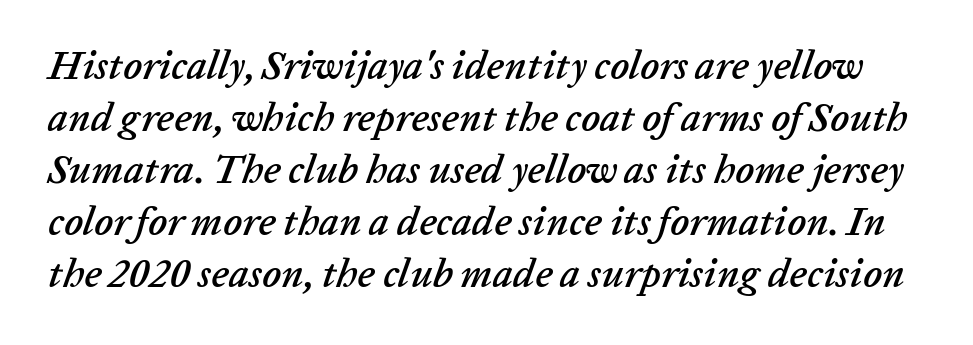
The image shows 40 px text type, italic (leaning right); set normal line spacing (1.3x), normal letter spacing, not underlined; low stroke contrast and a medium x-height.
